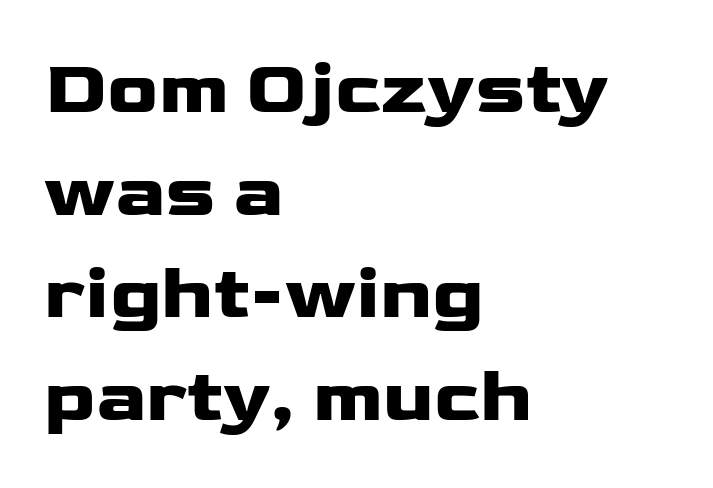
Q: Is the text bold? A: Yes.
Q: Is the text italic (slanted)? A: No, it is upright.
Q: Is the typeface a serif or a sans-serif typeface? A: Sans-serif.
Q: Is the text underlined? A: No.
Q: How is the paragraph aligned? A: Left-aligned.
Q: Is the spacing between letters normal or unusually wide? A: Normal.
Q: Is the spacing between lines tight, normal or loose? A: Normal.
Q: Width (condensed, normal, or wide)? A: Wide.
Q: Stroke contrast? A: Low.
Q: x-height? A: Medium.
Q: Monospaced? A: No.
